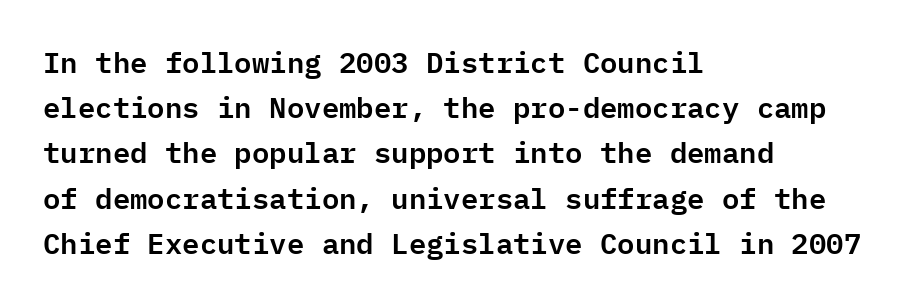
A roman cut, with each character standing at attention. The space beneath each line is pristine and unruled. Here the glyphs are tracked normally, forming tight word shapes. Looks like terminal output: every glyph gets an equal slot.
